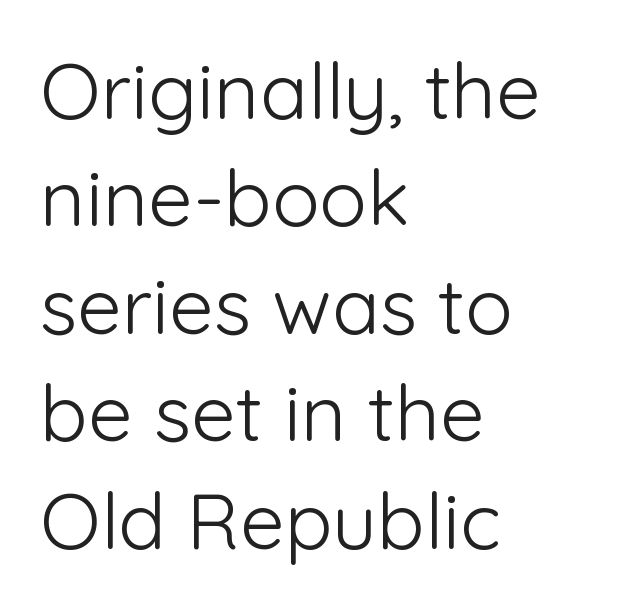
{"serif": "no", "italic": "no", "bold": "no", "weight": "light", "width": "normal", "stroke_contrast": "low", "x_height": "medium", "monospaced": "no", "underline": "no", "align": "left", "line_spacing": "normal", "line_spacing_ratio": 1.36, "letter_spacing": "normal", "letter_spacing_em": 0.0, "glyph_px": 79}
